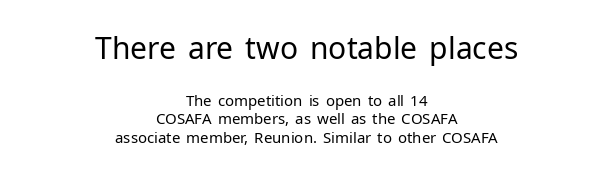
{"serif": "no", "italic": "no", "bold": "no", "weight": "regular", "width": "normal", "stroke_contrast": "low", "x_height": "medium", "monospaced": "no", "underline": "no", "align": "center", "line_spacing_ratio": 1.23, "letter_spacing": "normal", "letter_spacing_em": 0.0, "larger_block": "first", "size_ratio": 2.0, "glyph_px": 30}
